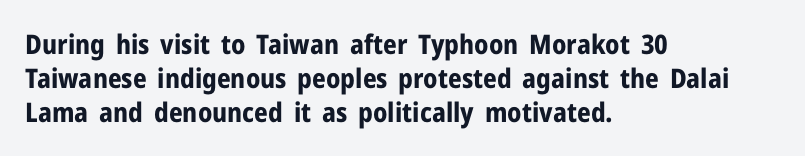
Does the weight exceed regular? Yes, all the way to bold. Short note: letters normally spaced. The space beneath each line is pristine and unruled. The typesetter chose a ragged-right arrangement here. Posture: vertical. The passage shown stacks its lines at a standard gap.
